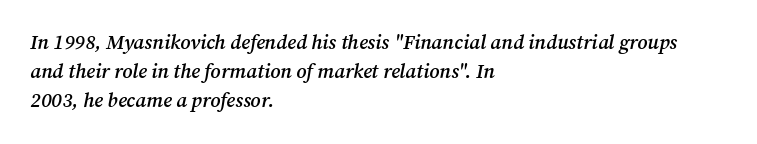
The image shows 20 px text type, italic (leaning right); set left-aligned, normal line spacing (1.44x), normal letter spacing, not underlined.
